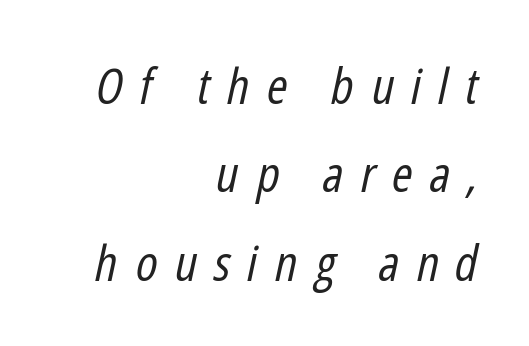
{"italic": "yes", "lean": "right", "slant_degrees": 12, "bold": "no", "weight": "regular", "width": "condensed", "stroke_contrast": "low", "x_height": "medium", "monospaced": "no", "underline": "no", "align": "right", "line_spacing_ratio": 1.77, "letter_spacing": "wide", "letter_spacing_em": 0.34, "glyph_px": 50}
